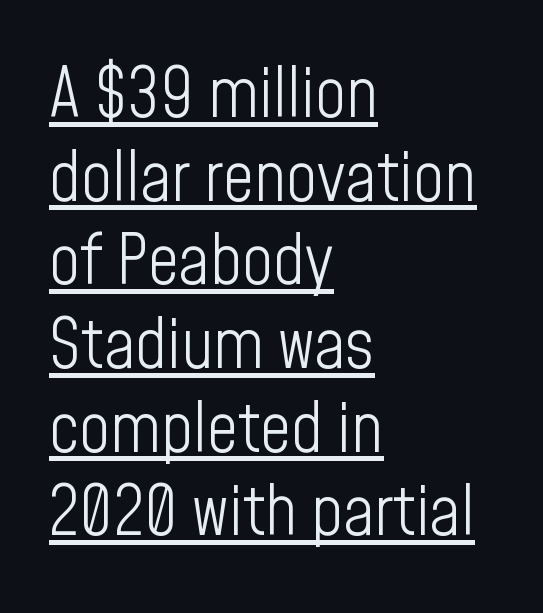
{"serif": "no", "italic": "no", "bold": "no", "weight": "light", "width": "condensed", "stroke_contrast": "low", "x_height": "medium", "monospaced": "no", "underline": "yes", "align": "left", "line_spacing_ratio": 1.23, "letter_spacing": "normal", "letter_spacing_em": 0.0, "glyph_px": 68}
